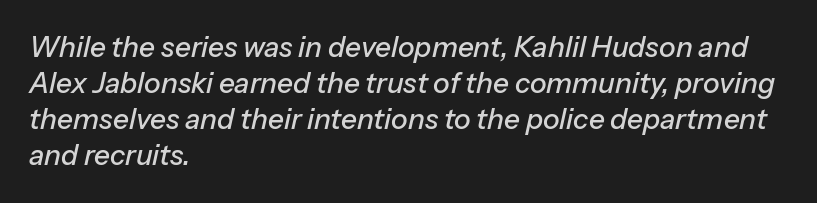
Q: Is the text italic (slanted)? A: Yes, it leans right by about 13 degrees.
Q: Is the text underlined? A: No.
Q: How is the paragraph aligned? A: Left-aligned.
Q: Is the spacing between letters normal or unusually wide? A: Normal.
Q: Is the spacing between lines tight, normal or loose? A: Normal.
Q: Width (condensed, normal, or wide)? A: Normal.
Q: Stroke contrast? A: Low.
Q: x-height? A: Medium.
Q: Monospaced? A: No.
